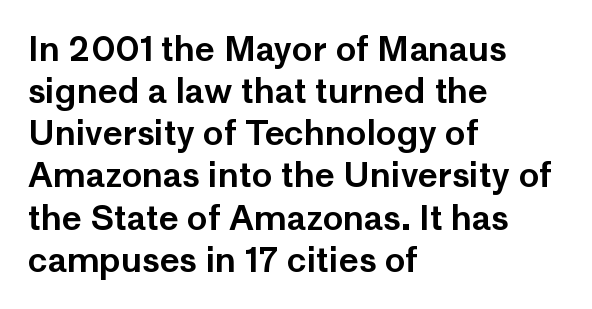
Q: Is the text italic (slanted)? A: No, it is upright.
Q: Is the typeface a serif or a sans-serif typeface? A: Sans-serif.
Q: Is the text underlined? A: No.
Q: How is the paragraph aligned? A: Left-aligned.
Q: Is the spacing between letters normal or unusually wide? A: Normal.
Q: Width (condensed, normal, or wide)? A: Normal.
Q: Stroke contrast? A: Low.
Q: x-height? A: Medium.
Q: Monospaced? A: No.
